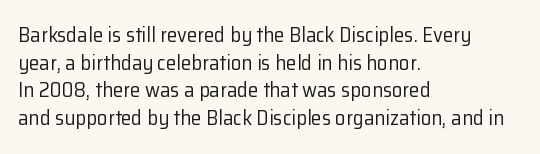
{"italic": "no", "bold": "no", "underline": "no", "align": "left", "line_spacing": "normal", "line_spacing_ratio": 1.32, "letter_spacing": "normal", "letter_spacing_em": 0.0, "glyph_px": 21}
